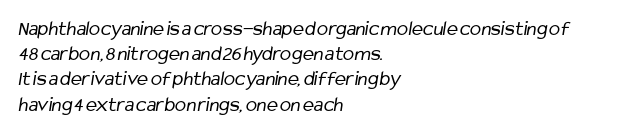
Short and long lines alike share a common starting point at left. Ink coverage per letter is moderate at most. Here the glyphs are tracked normally, forming tight word shapes. A bare baseline throughout the passage.
